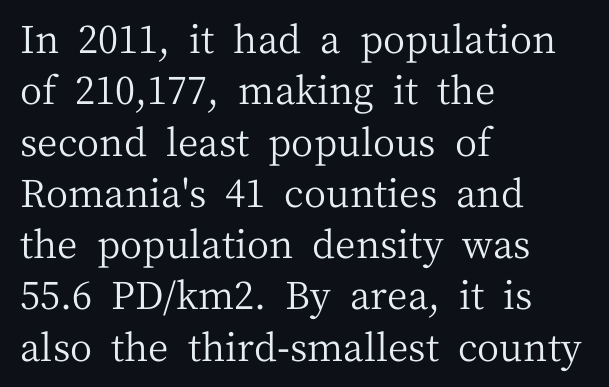
Q: Is the text bold? A: No.
Q: Is the text italic (slanted)? A: No, it is upright.
Q: Is the typeface a serif or a sans-serif typeface? A: Serif.
Q: Is the text underlined? A: No.
Q: How is the paragraph aligned? A: Left-aligned.
Q: Is the spacing between letters normal or unusually wide? A: Normal.
Q: Is the spacing between lines tight, normal or loose? A: Normal.
Q: Width (condensed, normal, or wide)? A: Normal.
Q: Stroke contrast? A: Medium.
Q: x-height? A: Medium.
Q: Monospaced? A: No.
